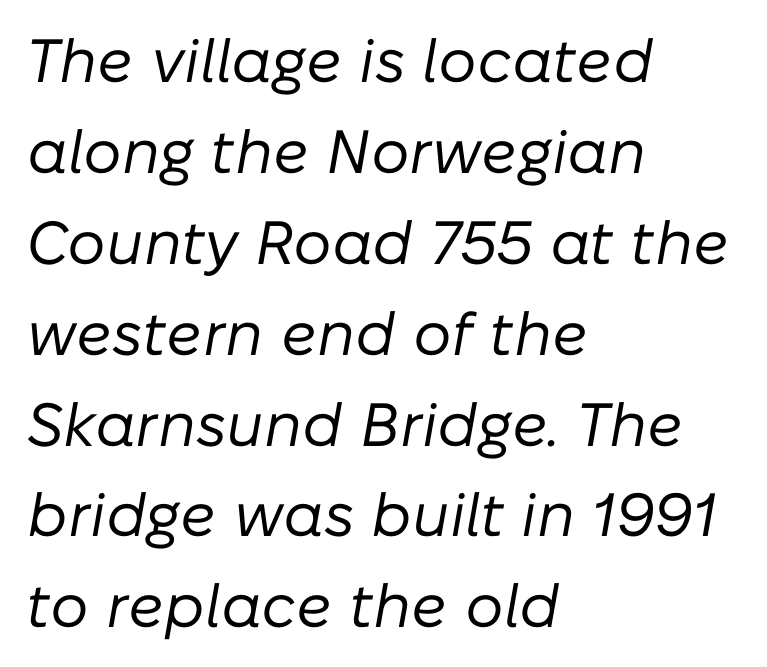
Nothing heavy about these letters — not bold at all. You could not count columns in this text — the font is proportionally spaced. Beneath every word, the page is bare. Regular leading.
